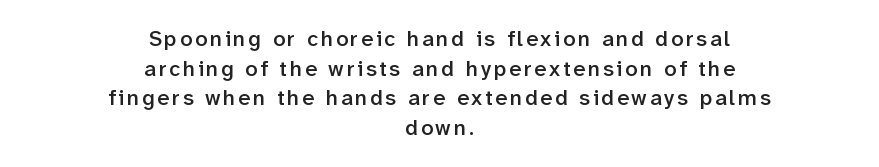
{"italic": "no", "bold": "semi", "underline": "no", "align": "center", "line_spacing": "normal", "line_spacing_ratio": 1.35, "glyph_px": 22}
